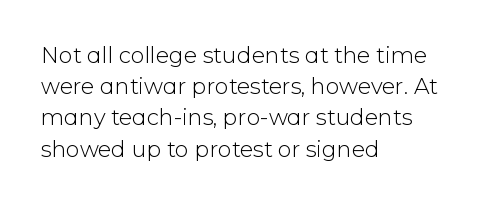
{"italic": "no", "bold": "no", "underline": "no", "align": "left", "line_spacing": "normal", "line_spacing_ratio": 1.42, "letter_spacing": "normal", "letter_spacing_em": 0.0, "glyph_px": 22}
